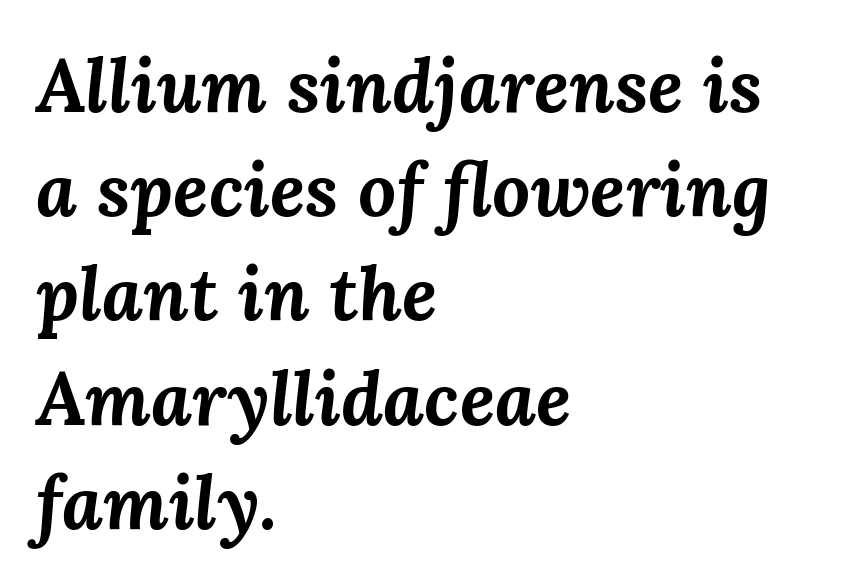
Q: Is the text bold? A: Yes.
Q: Is the text italic (slanted)? A: Yes, it leans right by about 3 degrees.
Q: Is the text underlined? A: No.
Q: How is the paragraph aligned? A: Left-aligned.
Q: Is the spacing between letters normal or unusually wide? A: Normal.
Q: Is the spacing between lines tight, normal or loose? A: Normal.
Q: Width (condensed, normal, or wide)? A: Normal.
Q: Stroke contrast? A: Medium.
Q: x-height? A: Medium.
Q: Monospaced? A: No.
